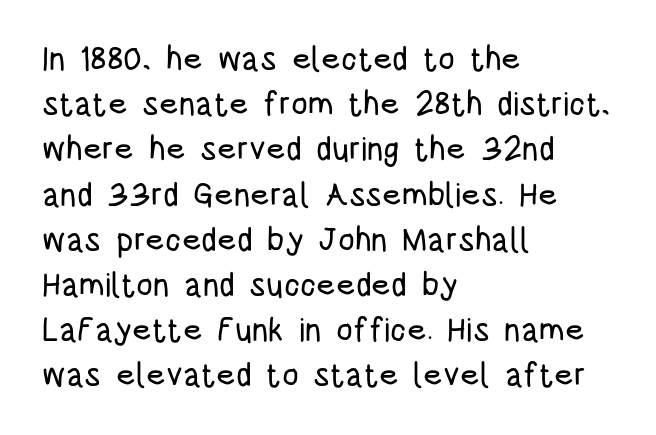
These lines are rendered in a variable-pitch font. Just letters on the line, the space beneath them empty. A typesetter would label this face a sans. Normally led — the rows are evenly, conventionally spaced. In terms of posture, this sample is upright.
